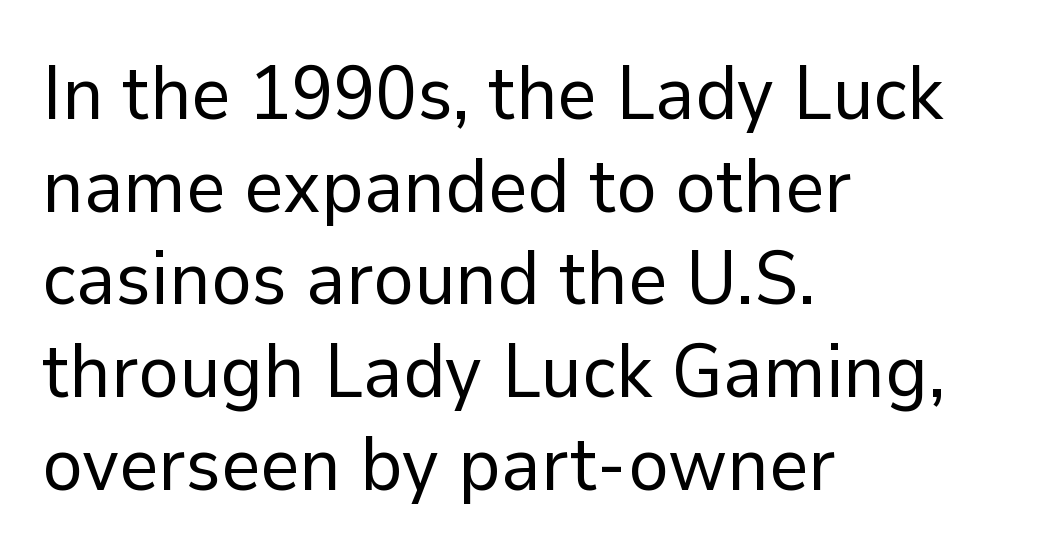
Q: Is the text bold? A: No.
Q: Is the text italic (slanted)? A: No, it is upright.
Q: Is the typeface a serif or a sans-serif typeface? A: Sans-serif.
Q: Is the text underlined? A: No.
Q: How is the paragraph aligned? A: Left-aligned.
Q: Is the spacing between letters normal or unusually wide? A: Normal.
Q: Width (condensed, normal, or wide)? A: Normal.
Q: Stroke contrast? A: Low.
Q: x-height? A: Medium.
Q: Monospaced? A: No.
